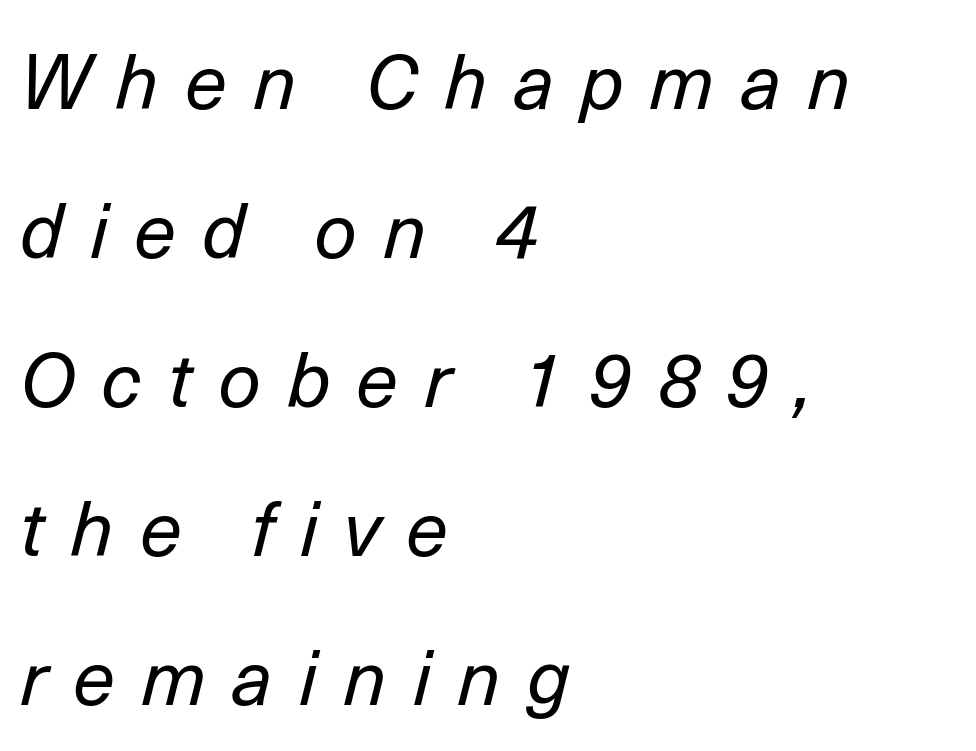
Tall strokes in this sample are angled rather than plumb. Letters have the restrained weight of plain body copy at most. Underlining? Definitely not there. Rows of type keep a wide berth in the vertical direction. This rendering uses left alignment, leaving the right contour irregular. Character widths vary here, with narrow letters taking less room than wide ones.
